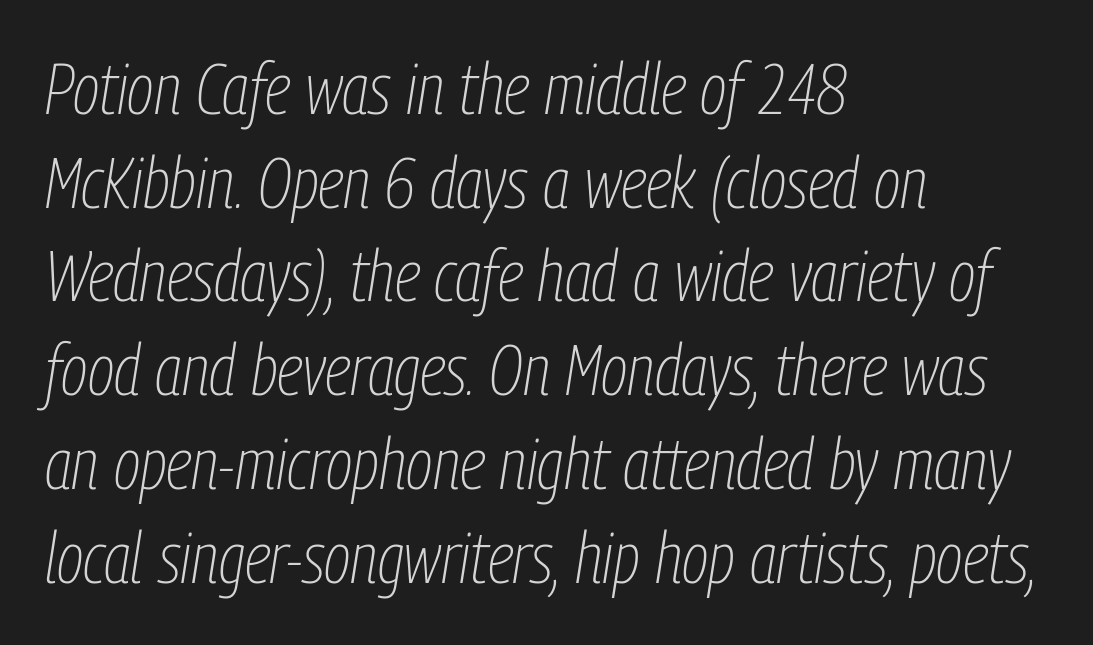
Note the varied advance widths — an 'i' is clearly narrower than an 'm'. Characters follow at the spacing the type designer built in. The strip under each line holds only bare page. Line beginnings align vertically; line endings do not. If you measured baseline to baseline, you'd find a middling distance. Quick note: italic.
